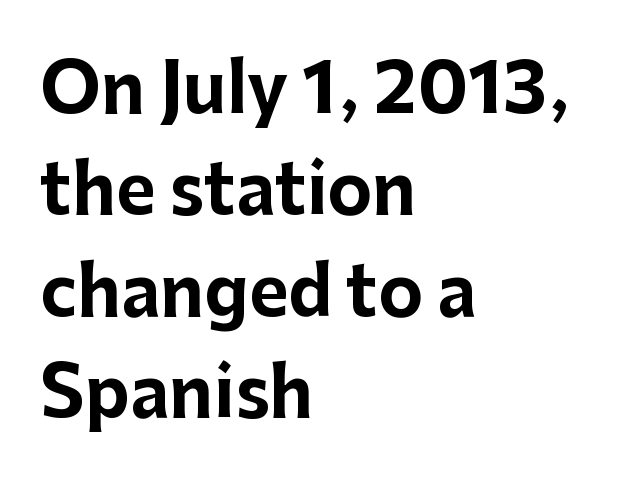
The rows are spaced the way most documents space them. Weight: bold. Letterform terminals end flat and unadorned throughout the passage. Letter spacing: default. The typesetter chose a ragged-right arrangement here.
